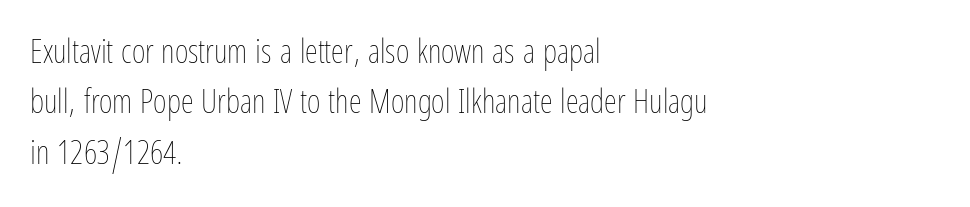
Q: Is the text bold? A: No.
Q: Is the text italic (slanted)? A: No, it is upright.
Q: Is the text underlined? A: No.
Q: How is the paragraph aligned? A: Left-aligned.
Q: Is the spacing between letters normal or unusually wide? A: Normal.
Q: Is the spacing between lines tight, normal or loose? A: Normal.
Q: Width (condensed, normal, or wide)? A: Condensed.
Q: Stroke contrast? A: Low.
Q: x-height? A: Medium.
Q: Monospaced? A: No.
